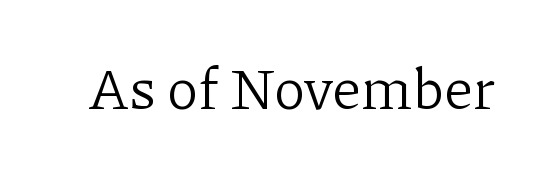
{"serif": "yes", "italic": "no", "bold": "no", "weight": "light", "width": "normal", "stroke_contrast": "low", "x_height": "medium", "monospaced": "no", "underline": "no", "letter_spacing": "normal", "letter_spacing_em": 0.0, "glyph_px": 58}
